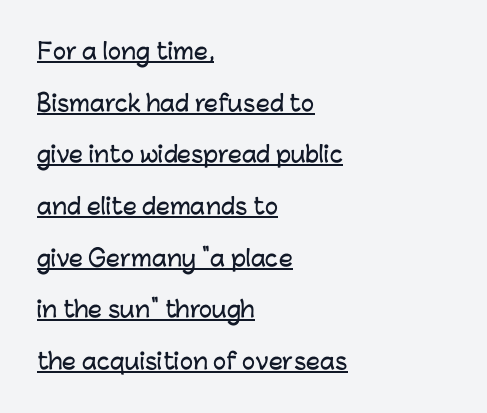
Q: Is the text italic (slanted)? A: No, it is upright.
Q: Is the text underlined? A: Yes.
Q: How is the paragraph aligned? A: Left-aligned.
Q: Is the spacing between letters normal or unusually wide? A: Normal.
Q: Is the spacing between lines tight, normal or loose? A: Loose.
